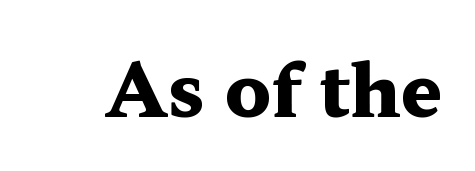
Q: Is the text bold? A: Yes.
Q: Is the text italic (slanted)? A: No, it is upright.
Q: Is the typeface a serif or a sans-serif typeface? A: Serif.
Q: Is the text underlined? A: No.
Q: Is the spacing between letters normal or unusually wide? A: Normal.
Q: Width (condensed, normal, or wide)? A: Wide.
Q: Stroke contrast? A: Medium.
Q: x-height? A: Medium.
Q: Monospaced? A: No.
